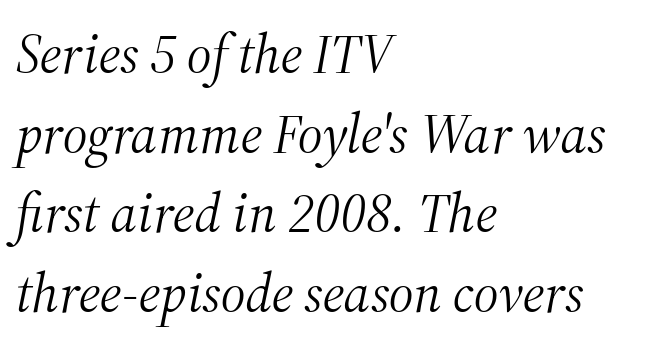
Q: Is the text bold? A: No.
Q: Is the text italic (slanted)? A: Yes, it leans right by about 12 degrees.
Q: Is the typeface a serif or a sans-serif typeface? A: Serif.
Q: Is the text underlined? A: No.
Q: How is the paragraph aligned? A: Left-aligned.
Q: Is the spacing between letters normal or unusually wide? A: Normal.
Q: Is the spacing between lines tight, normal or loose? A: Normal.
Q: Width (condensed, normal, or wide)? A: Normal.
Q: Stroke contrast? A: Medium.
Q: x-height? A: Medium.
Q: Monospaced? A: No.
